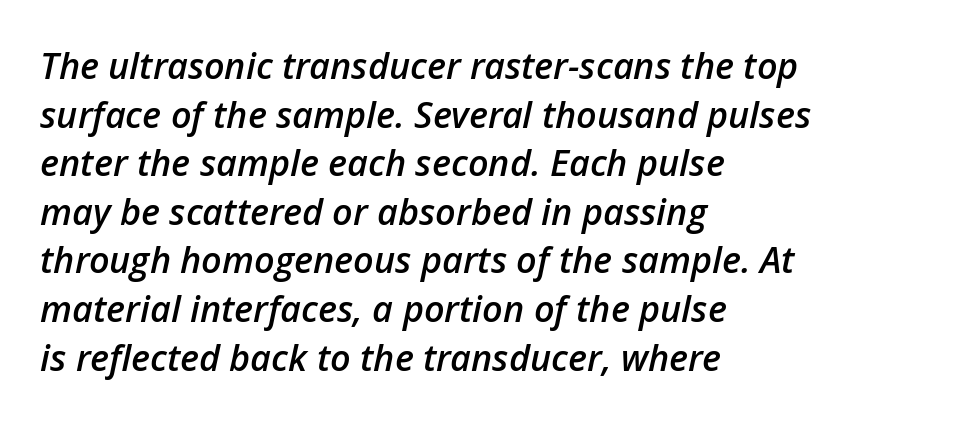
Q: Is the text bold? A: Semi-bold.
Q: Is the text italic (slanted)? A: Yes, it leans right by about 12 degrees.
Q: Is the text underlined? A: No.
Q: How is the paragraph aligned? A: Left-aligned.
Q: Is the spacing between letters normal or unusually wide? A: Normal.
Q: Is the spacing between lines tight, normal or loose? A: Normal.
Q: Width (condensed, normal, or wide)? A: Normal.
Q: Stroke contrast? A: Low.
Q: x-height? A: Medium.
Q: Monospaced? A: No.
